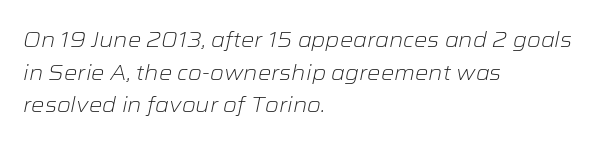
The horizontal fit of the characters is conventional and even. Every row of glyphs begins at an identical x-position on the left. You can tell it's italic because the verticals aren't actually vertical. Weight class: somewhere from thin through regular. The rows are spaced the way most documents space them.
